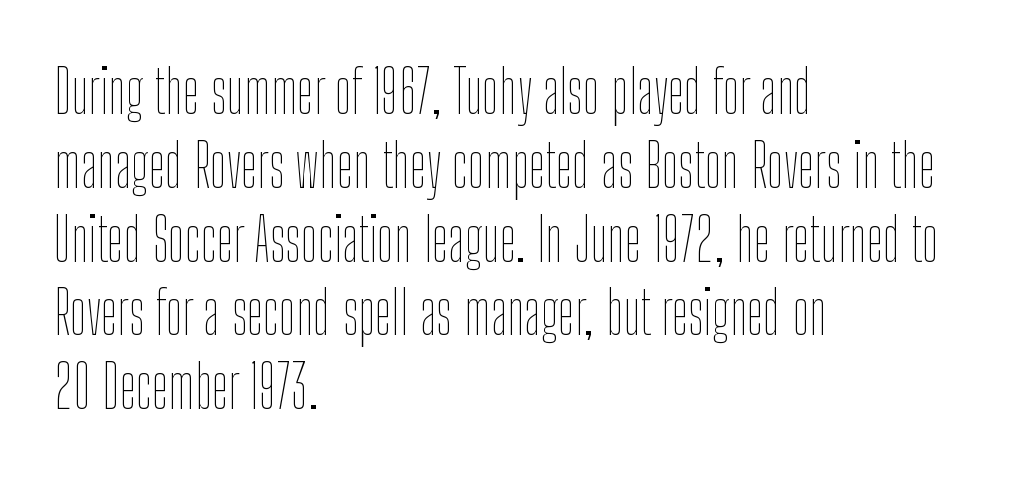
The image shows 60 px thin, condensed type, upright; set left-aligned, line spacing 1.23x, normal letter spacing, not underlined; low stroke contrast and a medium x-height.
